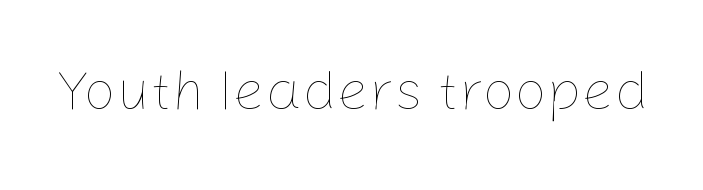
Q: Is the text bold? A: No.
Q: Is the text italic (slanted)? A: No, it is upright.
Q: Is the text underlined? A: No.
Q: Is the spacing between letters normal or unusually wide? A: Normal.
Q: Width (condensed, normal, or wide)? A: Normal.
Q: Stroke contrast? A: Low.
Q: x-height? A: Medium.
Q: Monospaced? A: No.
